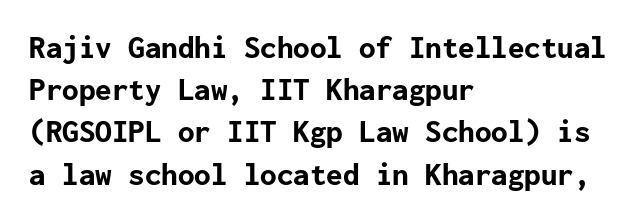
The image shows 33 px bold sans-serif type, upright; set left-aligned, normal line spacing (1.28x), normal letter spacing, not underlined; low stroke contrast and a medium x-height.
